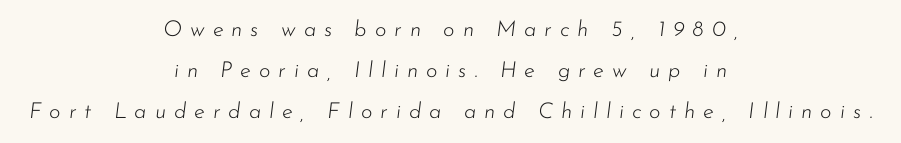
Q: Is the text bold? A: No.
Q: Is the text italic (slanted)? A: Yes, it leans right by about 7 degrees.
Q: Is the text underlined? A: No.
Q: How is the paragraph aligned? A: Centered.
Q: Is the spacing between letters normal or unusually wide? A: Unusually wide.
